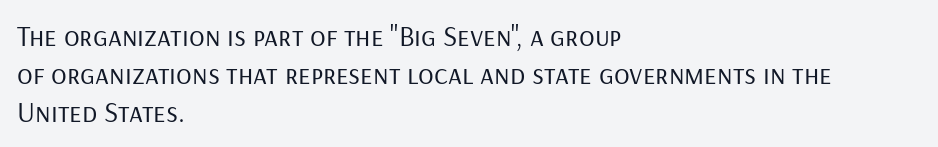
The image shows 29 px regular-weight sans-serif type, upright; set left-aligned, normal line spacing (1.31x), normal letter spacing, not underlined; low stroke contrast and a medium x-height.
